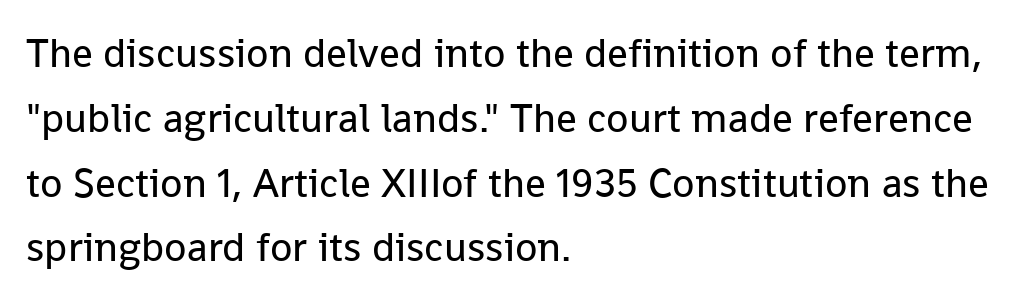
The image shows 41 px regular-weight sans-serif type, upright; set left-aligned, normal line spacing (1.58x), normal letter spacing, not underlined; low stroke contrast and a medium x-height.
